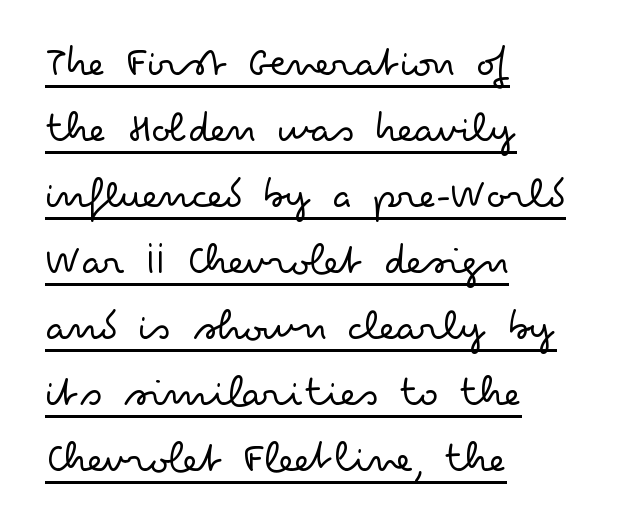
Q: Is the text bold? A: No.
Q: Is the text italic (slanted)? A: No, it is upright.
Q: Is the typeface a serif or a sans-serif typeface? A: Sans-serif.
Q: Is the text underlined? A: Yes.
Q: How is the paragraph aligned? A: Left-aligned.
Q: Is the spacing between letters normal or unusually wide? A: Normal.
Q: Is the spacing between lines tight, normal or loose? A: Normal.
Q: Width (condensed, normal, or wide)? A: Wide.
Q: Stroke contrast? A: Low.
Q: x-height? A: Small.
Q: Monospaced? A: No.
